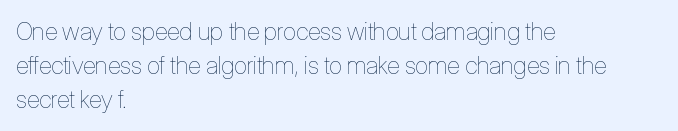
{"italic": "no", "bold": "no", "underline": "no", "align": "left", "line_spacing": "normal", "line_spacing_ratio": 1.42, "letter_spacing": "normal", "letter_spacing_em": 0.0, "glyph_px": 24}
